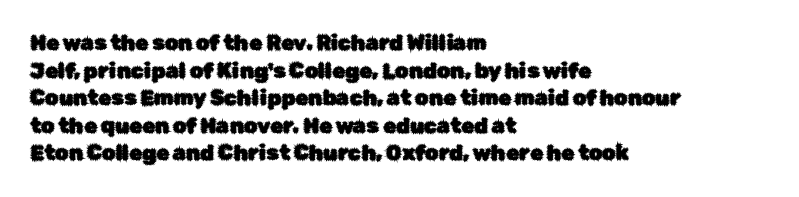
{"italic": "no", "underline": "no", "align": "left", "line_spacing": "normal", "line_spacing_ratio": 1.31, "letter_spacing": "normal", "letter_spacing_em": 0.0, "glyph_px": 21}
